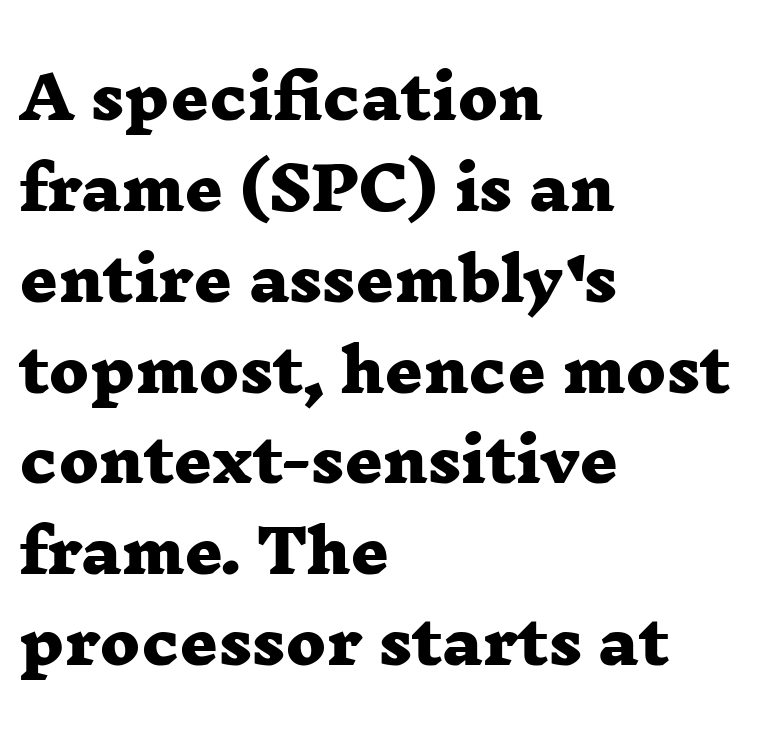
{"serif": "yes", "bold": "yes", "weight": "heavy", "width": "wide", "stroke_contrast": "low", "x_height": "medium", "monospaced": "no", "underline": "no", "align": "left", "line_spacing": "normal", "line_spacing_ratio": 1.54, "letter_spacing": "normal", "letter_spacing_em": 0.0, "glyph_px": 59}
